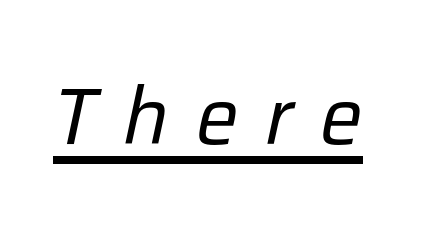
{"italic": "yes", "lean": "right", "slant_degrees": 12, "bold": "no", "weight": "regular", "width": "normal", "stroke_contrast": "low", "x_height": "medium", "monospaced": "no", "underline": "yes", "letter_spacing": "wide", "letter_spacing_em": 0.33, "glyph_px": 80}
